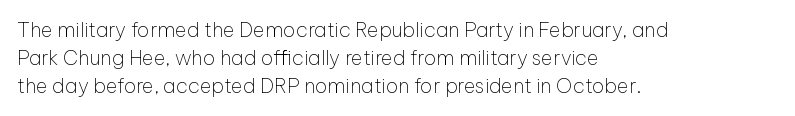
{"italic": "no", "bold": "no", "underline": "no", "align": "left", "line_spacing": "normal", "line_spacing_ratio": 1.39, "letter_spacing": "normal", "letter_spacing_em": 0.0, "glyph_px": 20}
